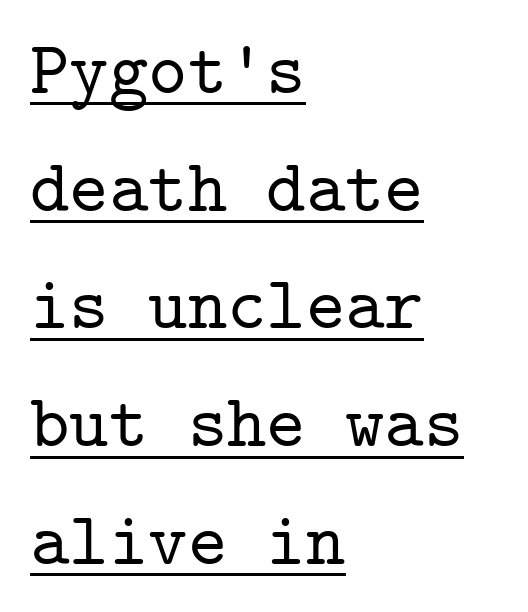
Short and long lines alike share a common starting point at left. This sample uses plain, unmodified letter spacing. The line-height multiplier appears to be the usual default. These lines are rendered in a fixed-pitch font. Yep, those are serifs on the letters.
